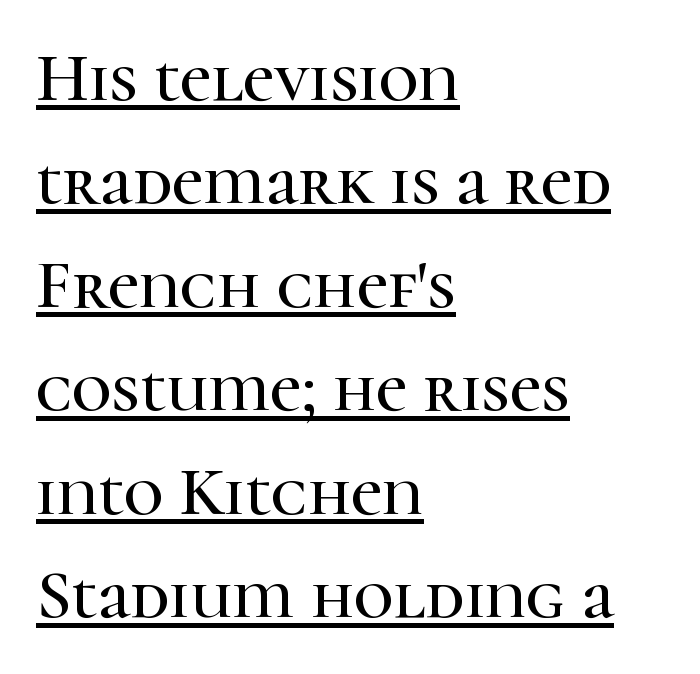
Q: Is the text italic (slanted)? A: No, it is upright.
Q: Is the typeface a serif or a sans-serif typeface? A: Serif.
Q: Is the text underlined? A: Yes.
Q: How is the paragraph aligned? A: Left-aligned.
Q: Is the spacing between letters normal or unusually wide? A: Normal.
Q: Is the spacing between lines tight, normal or loose? A: Normal.
Q: Width (condensed, normal, or wide)? A: Normal.
Q: Stroke contrast? A: High.
Q: x-height? A: Medium.
Q: Monospaced? A: No.
